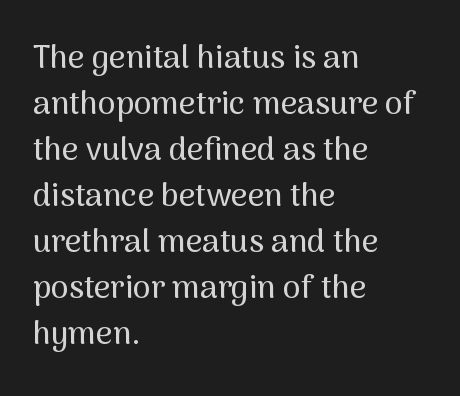
The image shows 32 px sans-serif type, upright; set left-aligned, normal line spacing (1.44x), normal letter spacing, not underlined; medium stroke contrast and a medium x-height.
